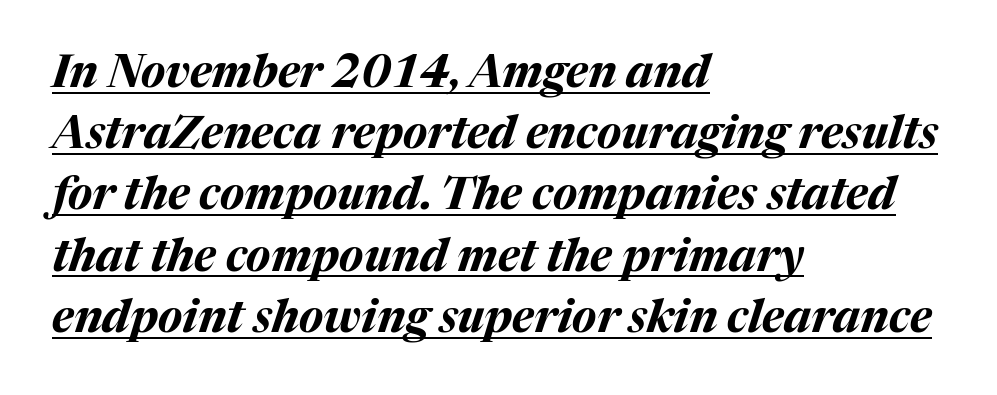
Q: Is the text bold? A: Yes.
Q: Is the text italic (slanted)? A: Yes, it leans right by about 17 degrees.
Q: Is the text underlined? A: Yes.
Q: How is the paragraph aligned? A: Left-aligned.
Q: Is the spacing between letters normal or unusually wide? A: Normal.
Q: Is the spacing between lines tight, normal or loose? A: Normal.
Q: Width (condensed, normal, or wide)? A: Normal.
Q: Stroke contrast? A: Medium.
Q: x-height? A: Medium.
Q: Monospaced? A: No.
